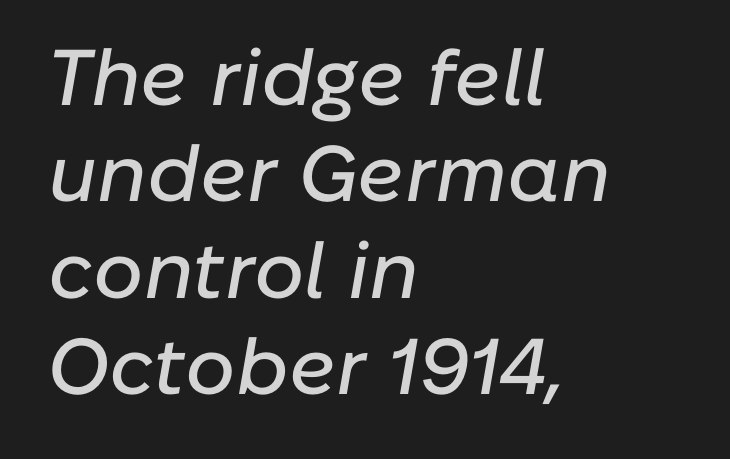
The image shows 79 px text type, italic (leaning right); set left-aligned, line spacing 1.22x, normal letter spacing, not underlined; low stroke contrast and a medium x-height.
